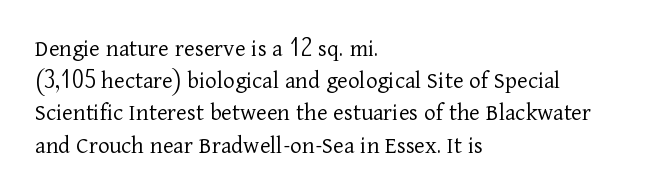
The image shows 25 px text type, upright; set left-aligned, normal line spacing (1.29x), normal letter spacing, not underlined.
